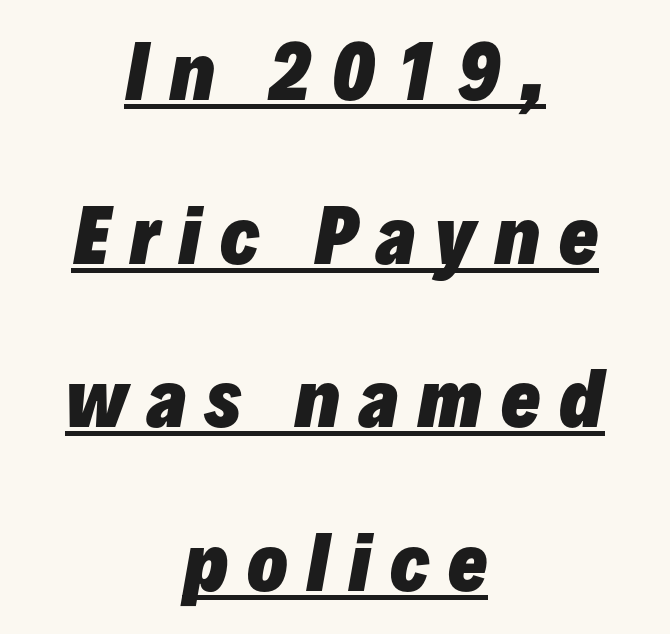
{"italic": "yes", "lean": "right", "slant_degrees": 10, "bold": "yes", "weight": "heavy", "width": "normal", "stroke_contrast": "low", "x_height": "medium", "monospaced": "no", "underline": "yes", "align": "center", "line_spacing": "loose", "line_spacing_ratio": 2.21, "letter_spacing": "wide", "letter_spacing_em": 0.25, "glyph_px": 74}
